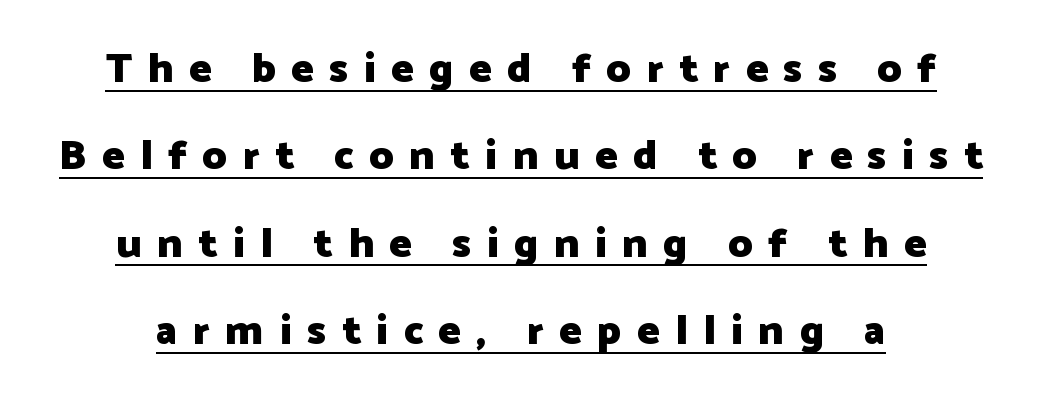
Q: Is the text bold? A: Yes.
Q: Is the text italic (slanted)? A: No, it is upright.
Q: Is the typeface a serif or a sans-serif typeface? A: Sans-serif.
Q: Is the text underlined? A: Yes.
Q: How is the paragraph aligned? A: Centered.
Q: Is the spacing between letters normal or unusually wide? A: Unusually wide.
Q: Is the spacing between lines tight, normal or loose? A: Loose.
Q: Width (condensed, normal, or wide)? A: Normal.
Q: Stroke contrast? A: Low.
Q: x-height? A: Medium.
Q: Monospaced? A: No.
